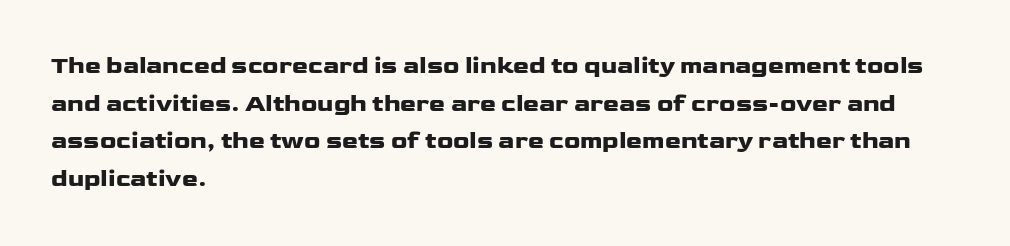
Heavy, bold letterforms. Quick note: underline off. The space between consecutive lines is moderate. This is roman type, the default non-slanted kind. The compositor pushed each line to the left boundary.
